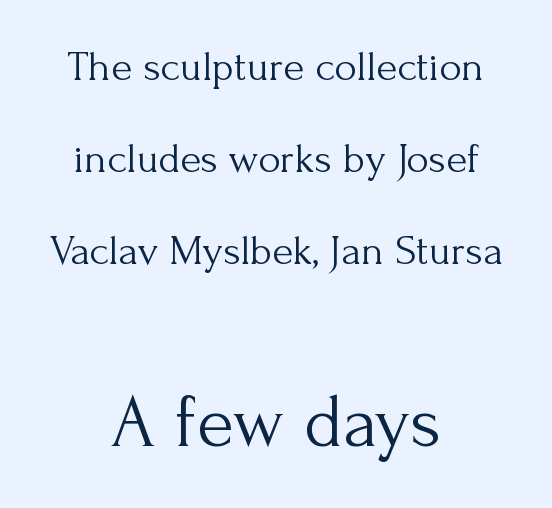
The face used here is seriffed, in the tradition of book romans. This is roman type, the default non-slanted kind. What stands out about the letter spacing? Nothing — it is the standard amount. Counters stay open thanks to moderate or lighter strokes. A centered setting, common on invitations and titles, is used for this passage. What's the leading like? Stretched, with rows far apart.
